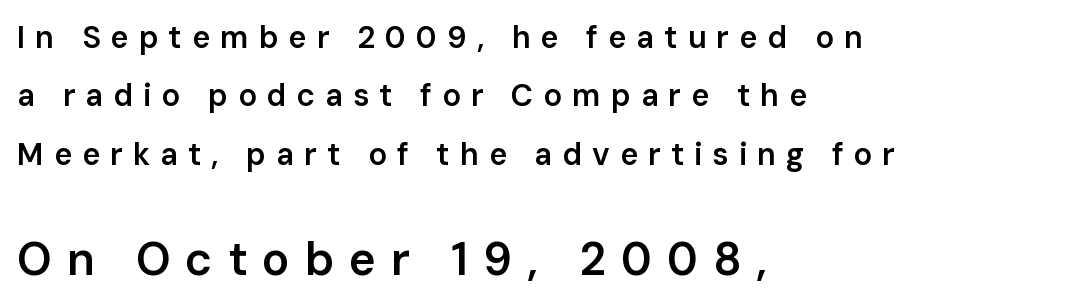
{"serif": "no", "italic": "no", "bold": "semi", "weight": "semibold", "width": "normal", "stroke_contrast": "low", "x_height": "medium", "monospaced": "no", "underline": "no", "align": "left", "line_spacing_ratio": 1.88, "letter_spacing": "wide", "letter_spacing_em": 0.32, "larger_block": "second", "size_ratio": 1.48, "glyph_px": 46}
